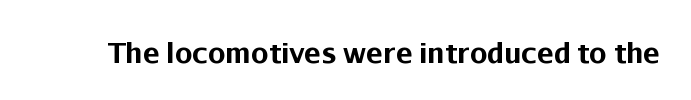
The passage shown is emphatically bold. Observe the ordinary spacing: letters are neighbours, not strangers. Spacing verdict: proportional, widths tailored to each character. The designer went with a sans here, leaving each stem footless. Rule under the text: the space is simply empty.
